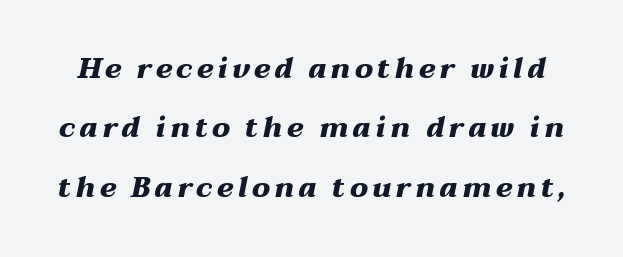
Q: Is the text bold? A: Yes.
Q: Is the text italic (slanted)? A: Yes, it leans right by about 12 degrees.
Q: Is the text underlined? A: No.
Q: Is the spacing between lines tight, normal or loose? A: Loose.
Q: Width (condensed, normal, or wide)? A: Wide.
Q: Stroke contrast? A: Medium.
Q: x-height? A: Medium.
Q: Monospaced? A: No.
